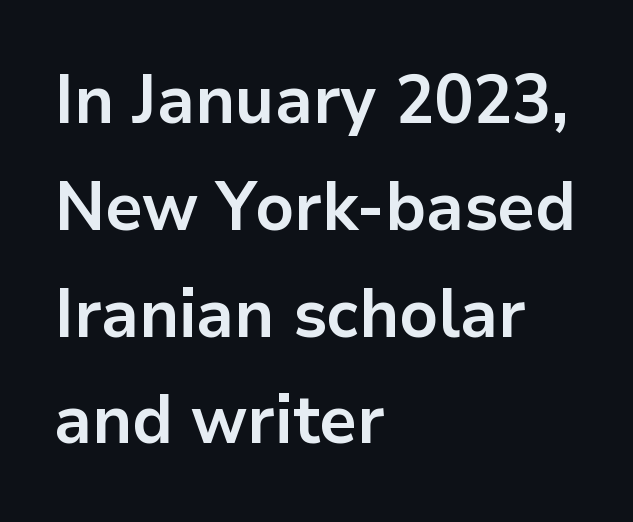
{"serif": "no", "italic": "no", "bold": "yes", "weight": "bold", "width": "normal", "stroke_contrast": "low", "x_height": "medium", "monospaced": "no", "underline": "no", "align": "left", "line_spacing": "normal", "line_spacing_ratio": 1.57, "letter_spacing": "normal", "letter_spacing_em": 0.0, "glyph_px": 68}
